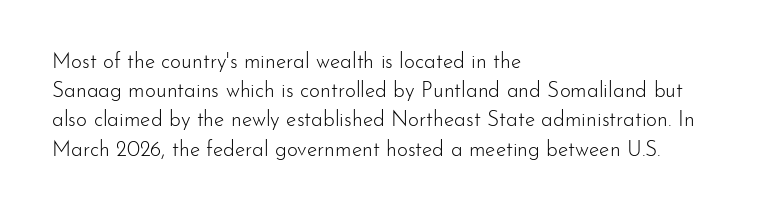
The image shows 21 px text type, upright; set left-aligned, normal line spacing (1.39x), normal letter spacing, not underlined.
